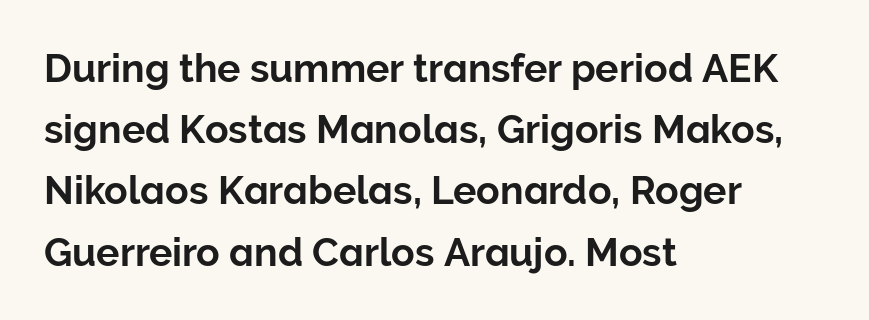
Q: Is the text italic (slanted)? A: No, it is upright.
Q: Is the typeface a serif or a sans-serif typeface? A: Sans-serif.
Q: Is the text underlined? A: No.
Q: How is the paragraph aligned? A: Left-aligned.
Q: Is the spacing between letters normal or unusually wide? A: Normal.
Q: Is the spacing between lines tight, normal or loose? A: Normal.
Q: Width (condensed, normal, or wide)? A: Normal.
Q: Stroke contrast? A: Low.
Q: x-height? A: Medium.
Q: Monospaced? A: No.
